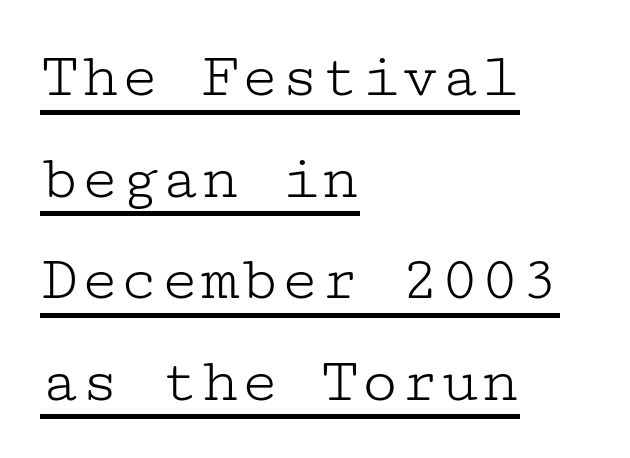
The image shows 66 px light, wide serif type, upright; set left-aligned, normal line spacing (1.54x), normal letter spacing, underlined; low stroke contrast and a medium x-height.
